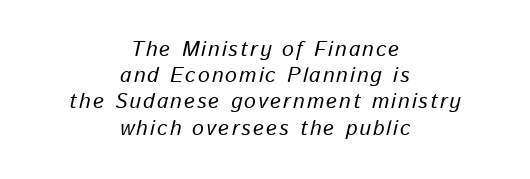
Q: Is the text bold? A: No.
Q: Is the text italic (slanted)? A: Yes, it leans right by about 13 degrees.
Q: Is the text underlined? A: No.
Q: How is the paragraph aligned? A: Centered.
Q: Is the spacing between lines tight, normal or loose? A: Normal.
